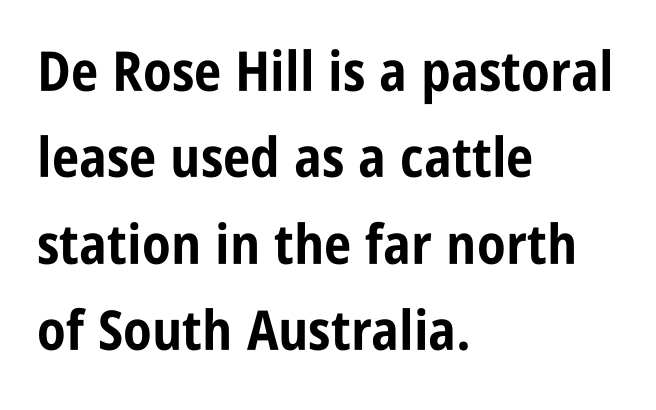
Q: Is the text bold? A: Yes.
Q: Is the text italic (slanted)? A: No, it is upright.
Q: Is the typeface a serif or a sans-serif typeface? A: Sans-serif.
Q: Is the text underlined? A: No.
Q: How is the paragraph aligned? A: Left-aligned.
Q: Is the spacing between letters normal or unusually wide? A: Normal.
Q: Is the spacing between lines tight, normal or loose? A: Normal.
Q: Width (condensed, normal, or wide)? A: Condensed.
Q: Stroke contrast? A: Low.
Q: x-height? A: Large.
Q: Monospaced? A: No.
